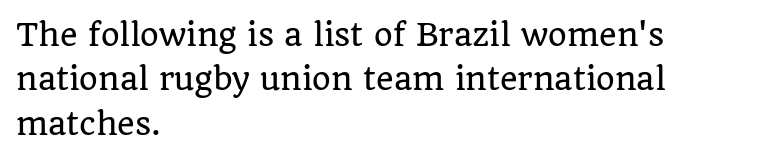
Q: Is the text italic (slanted)? A: No, it is upright.
Q: Is the typeface a serif or a sans-serif typeface? A: Serif.
Q: Is the text underlined? A: No.
Q: How is the paragraph aligned? A: Left-aligned.
Q: Is the spacing between letters normal or unusually wide? A: Normal.
Q: Is the spacing between lines tight, normal or loose? A: Normal.
Q: Width (condensed, normal, or wide)? A: Normal.
Q: Stroke contrast? A: Low.
Q: x-height? A: Large.
Q: Monospaced? A: No.
